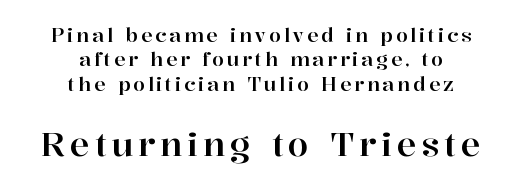
Is the block centered? Yes — each line is placed symmetrically about the middle. The passage shown stacks its lines at a standard gap. The type family on display is of the serif kind. In this sample the second text group is rendered at the bigger scale.
